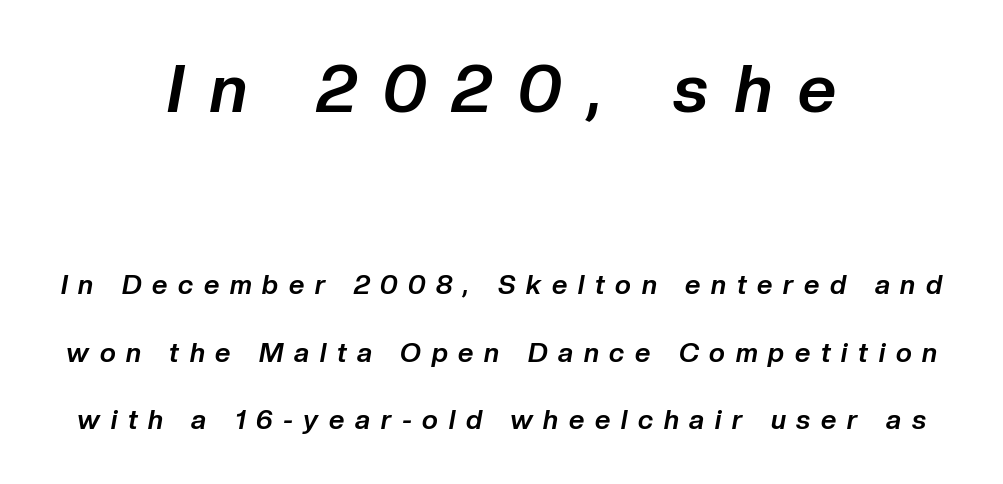
{"italic": "yes", "lean": "right", "slant_degrees": 10, "bold": "yes", "weight": "bold", "width": "normal", "stroke_contrast": "low", "x_height": "medium", "monospaced": "no", "underline": "no", "align": "center", "line_spacing": "loose", "line_spacing_ratio": 2.49, "letter_spacing": "wide", "letter_spacing_em": 0.4, "larger_block": "first", "size_ratio": 2.48, "glyph_px": 67}
